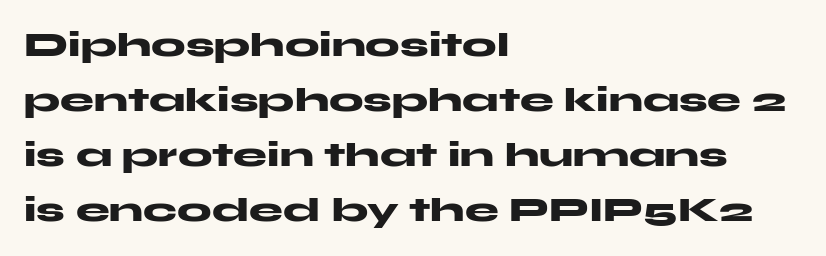
The image shows 34 px heavy, wide sans-serif type, upright; set left-aligned, normal line spacing (1.62x), normal letter spacing, not underlined; medium stroke contrast and a medium x-height.
